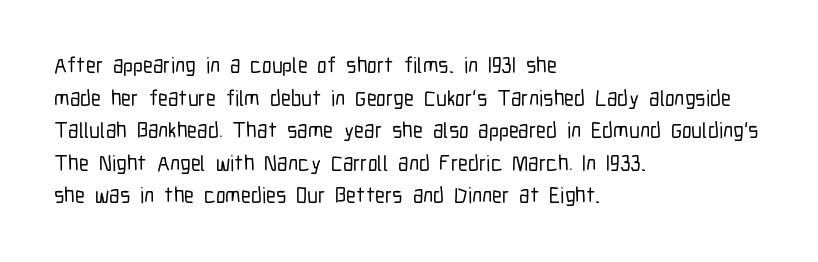
{"italic": "no", "underline": "no", "align": "left", "line_spacing": "normal", "line_spacing_ratio": 1.48, "letter_spacing": "normal", "letter_spacing_em": 0.0, "glyph_px": 22}
